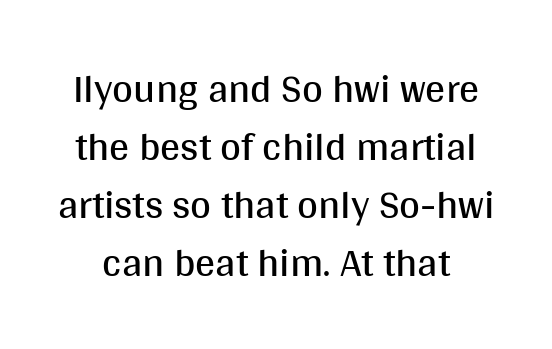
{"serif": "no", "italic": "no", "bold": "no", "weight": "regular", "width": "normal", "stroke_contrast": "medium", "x_height": "large", "monospaced": "no", "underline": "no", "line_spacing": "normal", "line_spacing_ratio": 1.45, "letter_spacing": "normal", "letter_spacing_em": 0.0, "glyph_px": 40}
